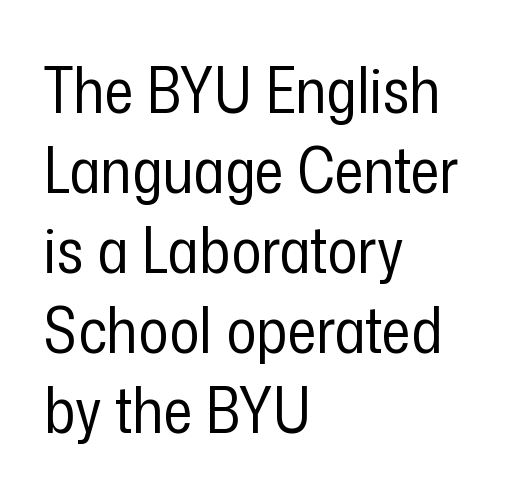
Inter-character spacing is left at the font's built-in metrics. The paragraph has a hard left edge and a soft right edge. A typesetter would call this proportional, since set widths differ per character. Regarding serifs, this sample does without them. Style check: upright.
